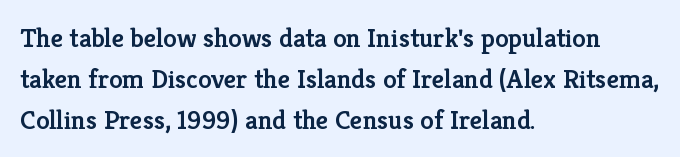
Compared with a centered layout, this one pins lines to the left instead. Compared with typical paragraphs, the rows here are spaced about the same. You can tell it's not italic because the verticals are truly vertical. Bare-footed words on every line. A fair bit of extra ink — the face is semibold, not bold.
